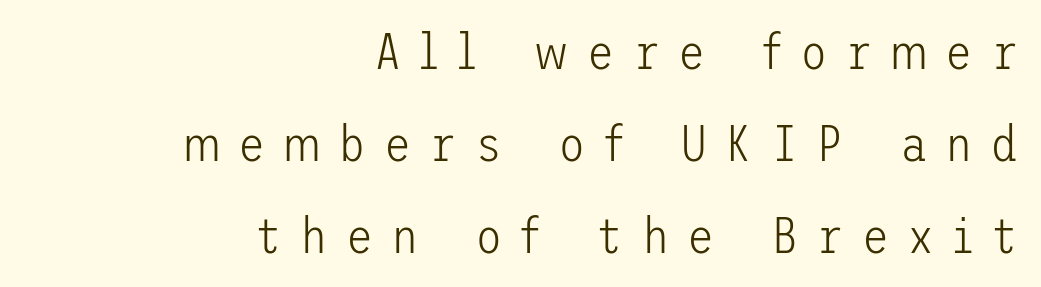
Q: Is the text bold? A: No.
Q: Is the text italic (slanted)? A: No, it is upright.
Q: Is the typeface a serif or a sans-serif typeface? A: Sans-serif.
Q: Is the text underlined? A: No.
Q: How is the paragraph aligned? A: Right-aligned.
Q: Is the spacing between letters normal or unusually wide? A: Unusually wide.
Q: Width (condensed, normal, or wide)? A: Normal.
Q: Stroke contrast? A: Low.
Q: x-height? A: Medium.
